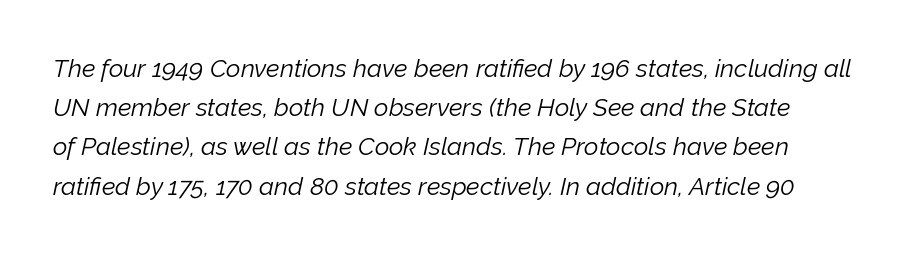
Q: Is the text bold? A: No.
Q: Is the text italic (slanted)? A: Yes, it leans right by about 12 degrees.
Q: Is the text underlined? A: No.
Q: Is the spacing between letters normal or unusually wide? A: Normal.
Q: Is the spacing between lines tight, normal or loose? A: Normal.
